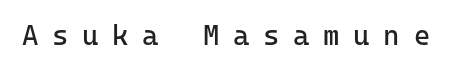
{"serif": "no", "italic": "no", "bold": "no", "weight": "regular", "width": "normal", "stroke_contrast": "low", "x_height": "medium", "monospaced": "yes", "underline": "no", "letter_spacing": "wide", "letter_spacing_em": 0.49, "glyph_px": 28}
